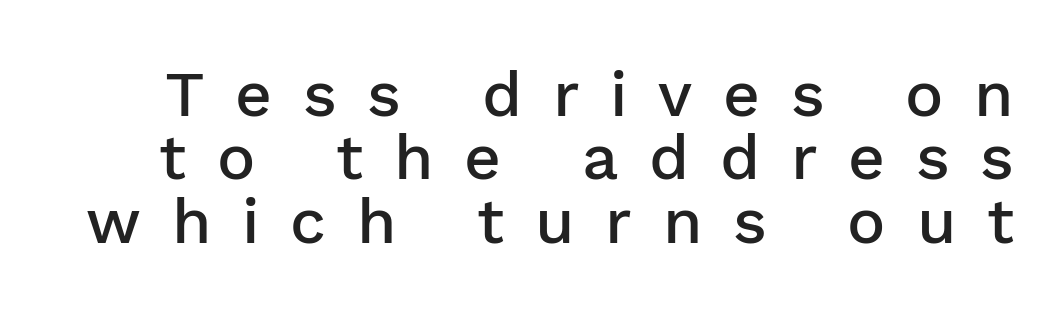
The image shows 64 px semibold sans-serif type, upright; set tight line spacing (0.99x), unusually wide letter spacing (+0.48 em), not underlined; low stroke contrast and a medium x-height.
